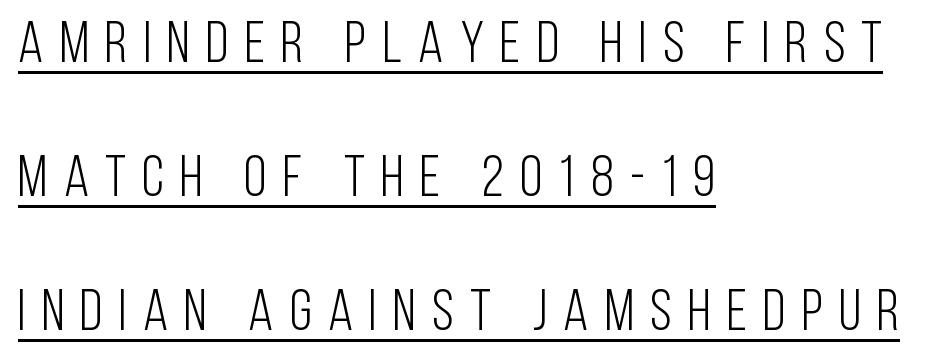
Q: Is the text bold? A: No.
Q: Is the text italic (slanted)? A: No, it is upright.
Q: Is the typeface a serif or a sans-serif typeface? A: Sans-serif.
Q: Is the text underlined? A: Yes.
Q: How is the paragraph aligned? A: Left-aligned.
Q: Is the spacing between letters normal or unusually wide? A: Unusually wide.
Q: Is the spacing between lines tight, normal or loose? A: Loose.
Q: Width (condensed, normal, or wide)? A: Condensed.
Q: Stroke contrast? A: Low.
Q: x-height? A: Large.
Q: Monospaced? A: No.
